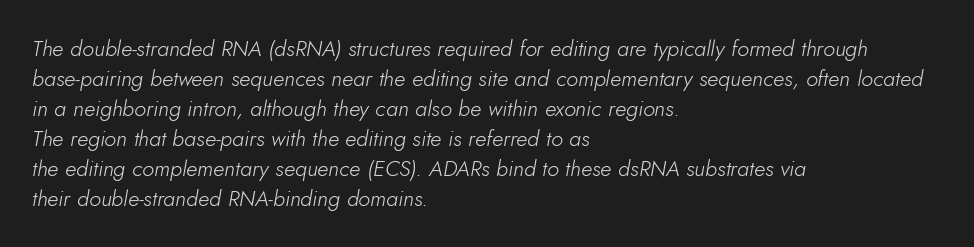
The image shows 22 px text type, italic (leaning right); set left-aligned, normal line spacing (1.36x), normal letter spacing, not underlined.
